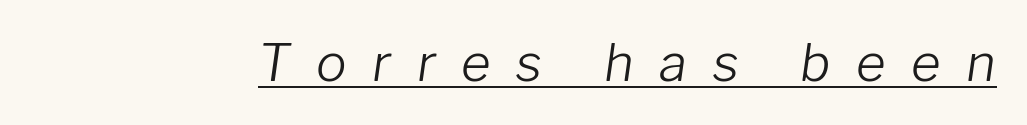
{"italic": "yes", "lean": "right", "slant_degrees": 8, "bold": "no", "weight": "light", "width": "normal", "stroke_contrast": "low", "x_height": "medium", "monospaced": "no", "underline": "yes", "letter_spacing": "wide", "letter_spacing_em": 0.5, "glyph_px": 51}
